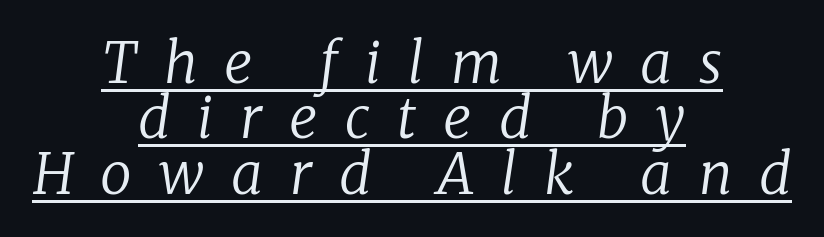
{"serif": "yes", "italic": "yes", "lean": "right", "slant_degrees": 8, "bold": "no", "weight": "regular", "width": "normal", "stroke_contrast": "low", "x_height": "medium", "monospaced": "no", "underline": "yes", "align": "center", "line_spacing": "tight", "line_spacing_ratio": 0.99, "letter_spacing": "wide", "letter_spacing_em": 0.48, "glyph_px": 56}
